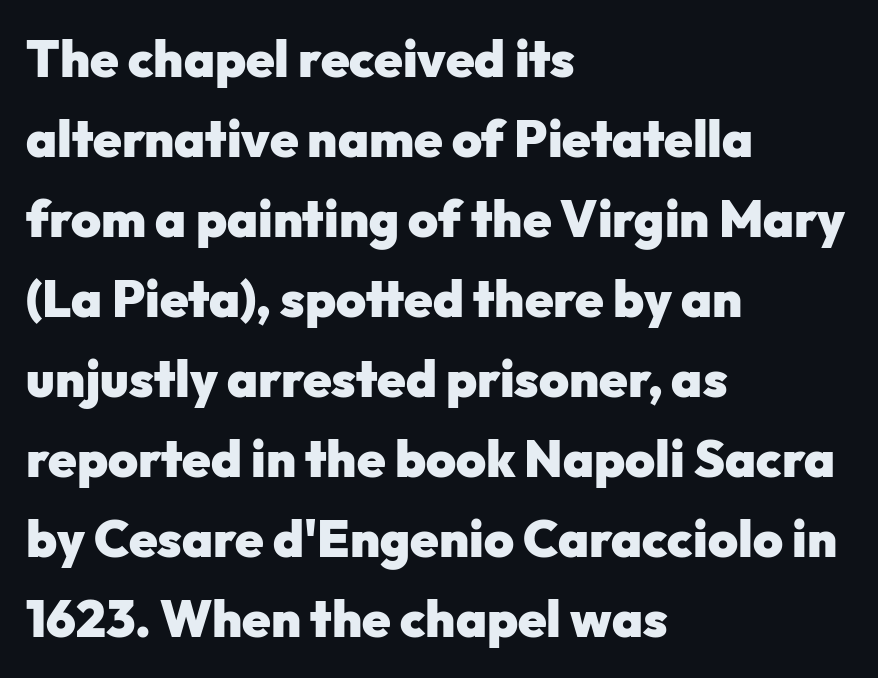
The image shows 51 px heavy sans-serif type, upright; set left-aligned, normal line spacing (1.57x), normal letter spacing, not underlined; low stroke contrast and a medium x-height.
